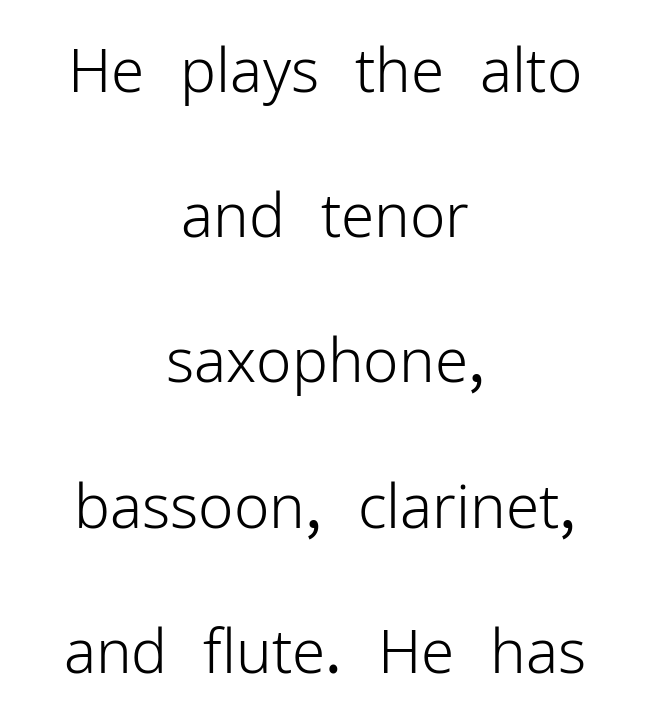
Think standard paragraph weight, or any step lighter than that. Lines of text with bare space underneath. Horizontal alignment here is central, giving a formal, balanced look. Letterform terminals end flat and unadorned throughout the passage. Unlike italic type, these characters show no tilt at all. Summary of vertical rhythm: relaxed, with wide interline spacing.
